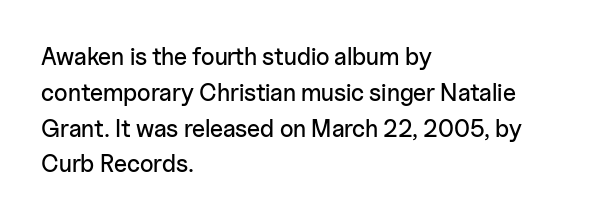
Q: Is the text italic (slanted)? A: No, it is upright.
Q: Is the text underlined? A: No.
Q: How is the paragraph aligned? A: Left-aligned.
Q: Is the spacing between letters normal or unusually wide? A: Normal.
Q: Is the spacing between lines tight, normal or loose? A: Normal.
